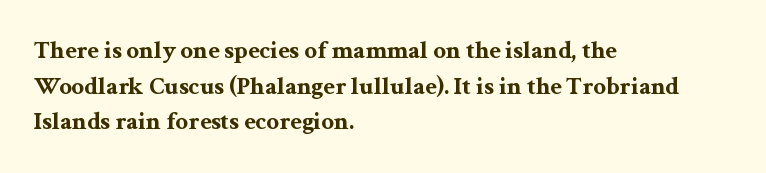
The image shows 25 px bold type, upright; set left-aligned, normal line spacing (1.43x), normal letter spacing, not underlined.
